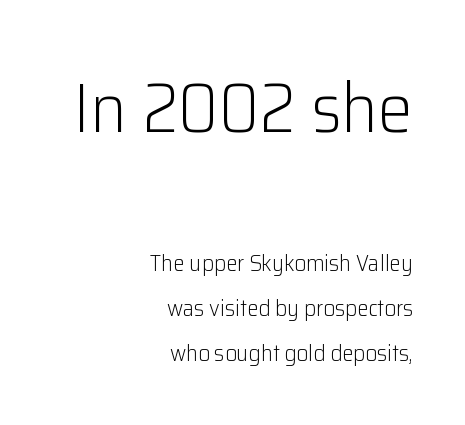
Q: Is the text bold? A: No.
Q: Is the text italic (slanted)? A: No, it is upright.
Q: Is the typeface a serif or a sans-serif typeface? A: Sans-serif.
Q: Is the text underlined? A: No.
Q: How is the paragraph aligned? A: Right-aligned.
Q: Is the spacing between letters normal or unusually wide? A: Normal.
Q: Is the spacing between lines tight, normal or loose? A: Loose.
Q: Which block of text is set in a larger size, the first (top) or the second (bottom)? A: The first (top) one.
Q: Width (condensed, normal, or wide)? A: Normal.
Q: Stroke contrast? A: Low.
Q: x-height? A: Medium.
Q: Monospaced? A: No.
